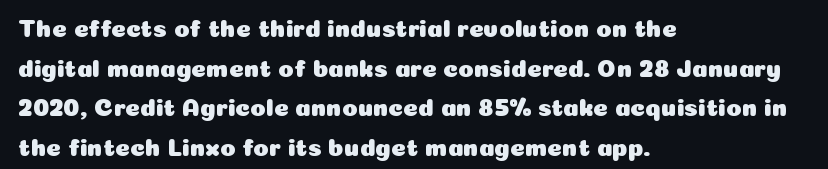
{"italic": "no", "underline": "no", "align": "left", "line_spacing": "normal", "line_spacing_ratio": 1.59, "letter_spacing": "normal", "letter_spacing_em": 0.0, "glyph_px": 25}
